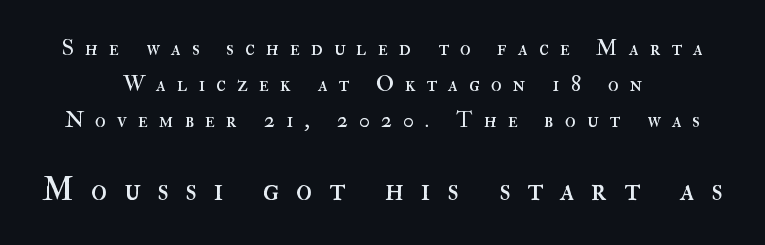
The rendering inserts visible extra space after every character. A centered setting, common on invitations and titles, is used for this passage. Weight: regular or lighter. Italic? Not at all — the glyphs are vertical.
